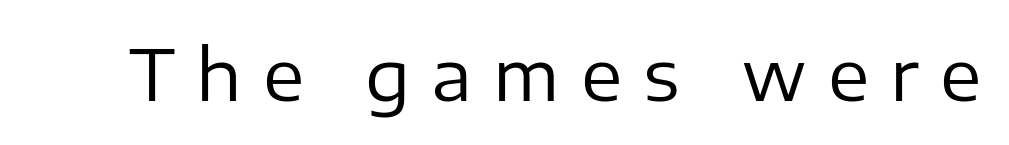
Is this a fixed-width face? No — the glyphs have proportional, varying widths. The typography opts for an upright posture over an oblique one. The font sits on the lighter half of the weight spectrum, regular included. Descenders are the only things crossing below the line. The characters display no serif detailing; their extremities are plain. Characters follow at a spacing far wider than the type designer built in.
